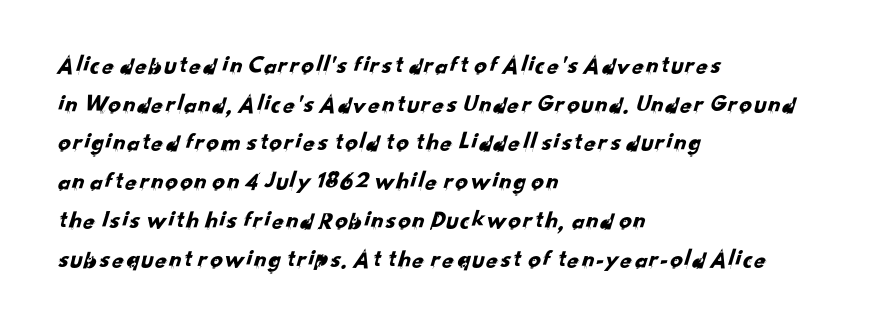
The image shows 25 px text type; set left-aligned, normal line spacing (1.55x), normal letter spacing, not underlined.
